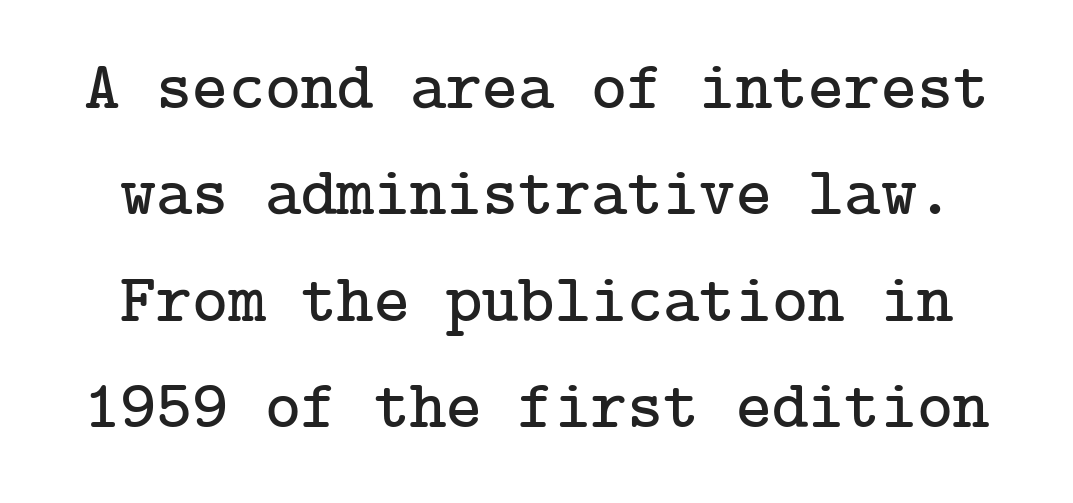
Typographically, this falls in the serif category. This is roman type, the default non-slanted kind. Horizontal alignment here is central, giving a formal, balanced look. Evenly set lines give the paragraph a standard silhouette. The passage shown is not underscored anywhere.
